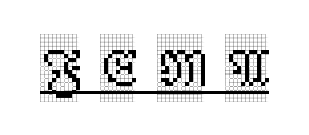
The image shows 52 px condensed serif type, upright; set unusually wide letter spacing (+0.39 em), underlined; a large x-height.
